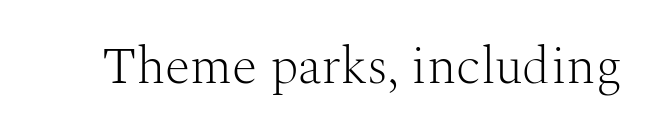
The lettering holds an erect, upright posture throughout. Typographically, this falls in the serif category. The strip under each line holds only bare page. No extra ink here — the face is not bold. Between one letter and the next there's only the usual sliver of space.
